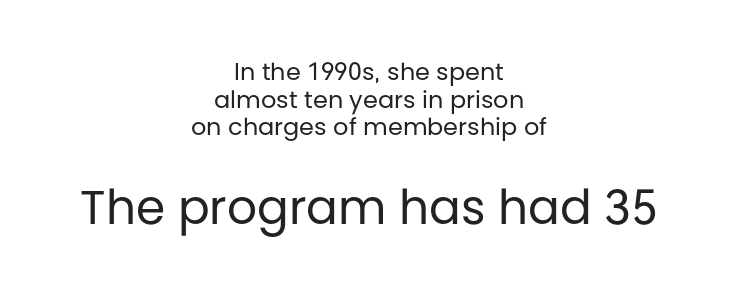
The image shows 47 px regular-weight sans-serif type, upright; set centered, tight line spacing (1.15x), normal letter spacing, not underlined; the second (bottom) block is 1.96x larger; low stroke contrast and a large x-height.
